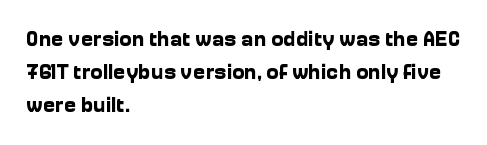
{"italic": "no", "bold": "yes", "underline": "no", "align": "left", "line_spacing": "normal", "line_spacing_ratio": 1.56, "letter_spacing": "normal", "letter_spacing_em": 0.0, "glyph_px": 21}
